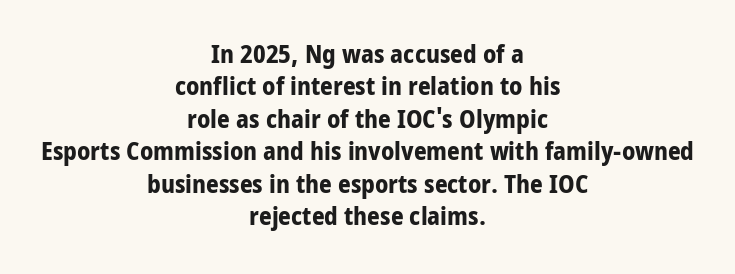
Q: Is the text bold? A: Yes.
Q: Is the text italic (slanted)? A: No, it is upright.
Q: Is the text underlined? A: No.
Q: How is the paragraph aligned? A: Centered.
Q: Is the spacing between letters normal or unusually wide? A: Normal.
Q: Is the spacing between lines tight, normal or loose? A: Normal.
